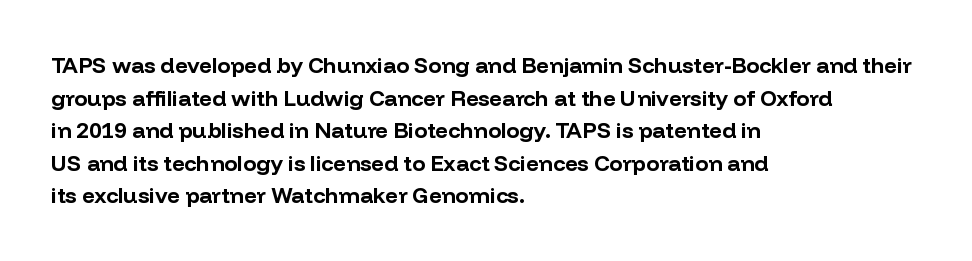
The letters stand straight up with perfectly vertical stems. Vertical spacing — default. Beneath every word, the page is bare. Typeset ragged right — the left edge is the straight one.
